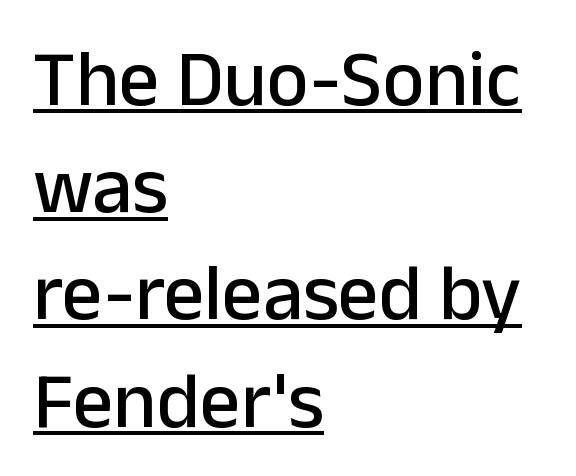
The image shows 80 px sans-serif type, upright; set left-aligned, normal line spacing (1.34x), normal letter spacing, underlined; low stroke contrast and a medium x-height.
